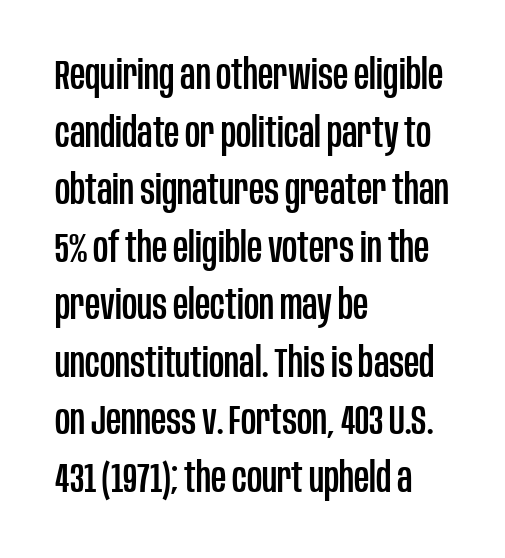
Q: Is the text italic (slanted)? A: No, it is upright.
Q: Is the typeface a serif or a sans-serif typeface? A: Sans-serif.
Q: Is the text underlined? A: No.
Q: How is the paragraph aligned? A: Left-aligned.
Q: Is the spacing between letters normal or unusually wide? A: Normal.
Q: Is the spacing between lines tight, normal or loose? A: Normal.
Q: Width (condensed, normal, or wide)? A: Condensed.
Q: Stroke contrast? A: Low.
Q: x-height? A: Large.
Q: Monospaced? A: No.
